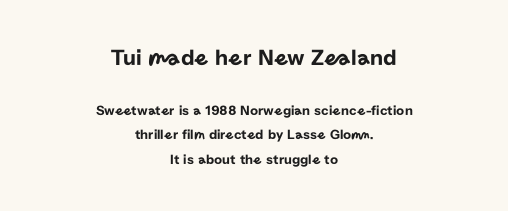
Notice how the passage keeps no hard edge, just a central spine. The more generous point size was reserved for the upper chunk. Tall strokes in this sample are plumb rather than angled. Decoration check: the copy has no underline.
